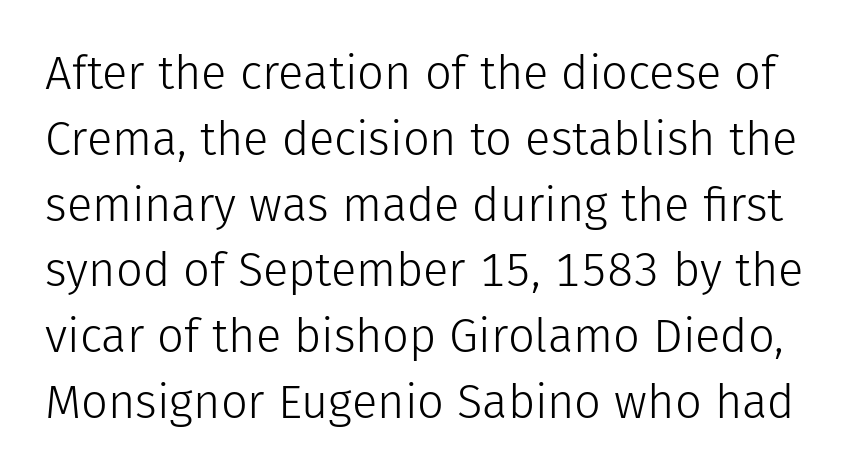
{"serif": "no", "italic": "no", "bold": "no", "weight": "light", "width": "normal", "stroke_contrast": "low", "x_height": "medium", "monospaced": "no", "underline": "no", "line_spacing": "normal", "line_spacing_ratio": 1.4, "letter_spacing": "normal", "letter_spacing_em": 0.0, "glyph_px": 47}
